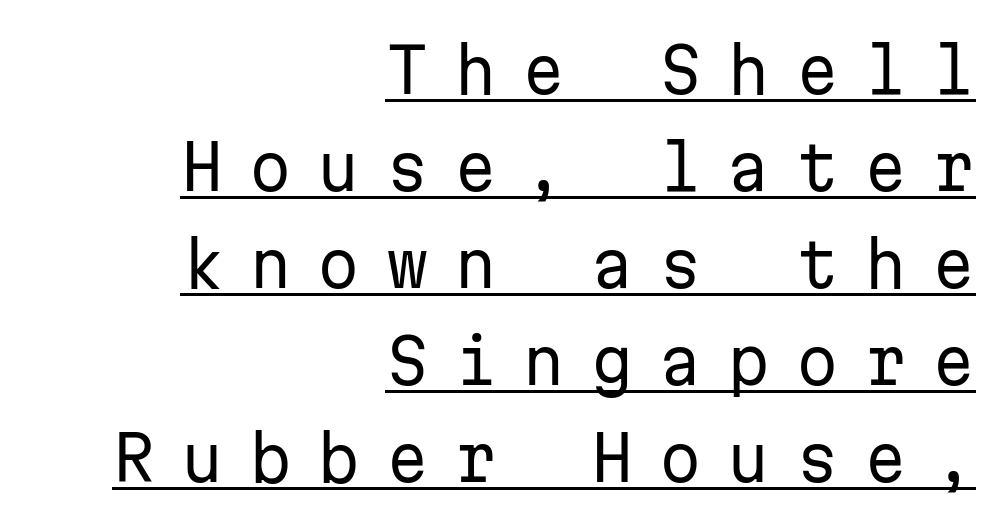
The image shows 61 px regular-weight sans-serif type, upright, monospaced; set right-aligned, normal line spacing (1.59x), unusually wide letter spacing (+0.42 em), underlined; low stroke contrast and a medium x-height.
